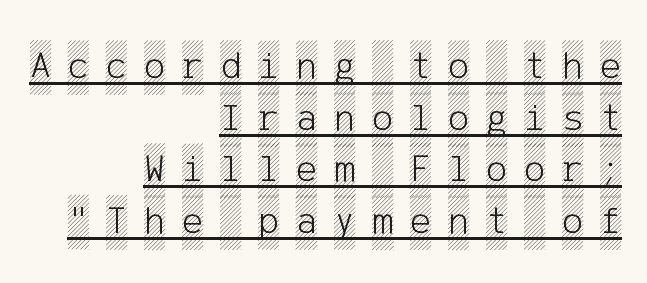
{"italic": "no", "width": "condensed", "x_height": "large", "underline": "yes", "align": "right", "line_spacing": "normal", "line_spacing_ratio": 1.29, "letter_spacing": "wide", "letter_spacing_em": 0.42, "glyph_px": 40}
